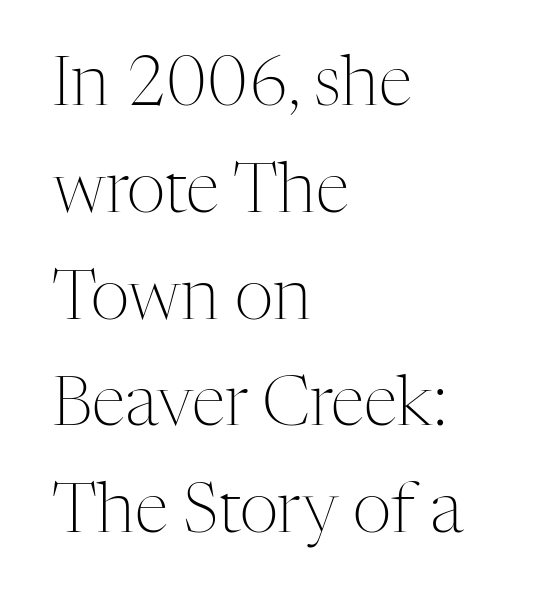
Q: Is the text bold? A: No.
Q: Is the text italic (slanted)? A: No, it is upright.
Q: Is the typeface a serif or a sans-serif typeface? A: Serif.
Q: Is the text underlined? A: No.
Q: How is the paragraph aligned? A: Left-aligned.
Q: Is the spacing between letters normal or unusually wide? A: Normal.
Q: Is the spacing between lines tight, normal or loose? A: Normal.
Q: Width (condensed, normal, or wide)? A: Normal.
Q: Stroke contrast? A: Medium.
Q: x-height? A: Medium.
Q: Monospaced? A: No.
